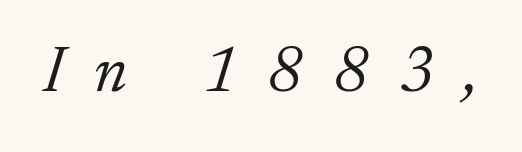
Bare-footed words on every line. Looks like regular typesetting: each glyph gets only the width it needs. Would a proofreader flag this as italicized? Yes. Are there feet on the stems? There are — it's a serif. Is this a heavy cut? Hardly; it is regular or lighter. Display-style spreading of the glyphs; the letterfit is very open.
